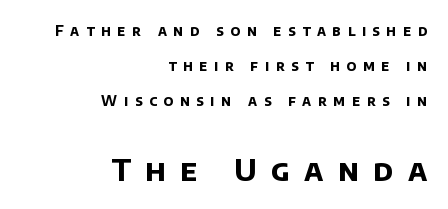
{"serif": "no", "bold": "yes", "weight": "bold", "width": "normal", "stroke_contrast": "low", "x_height": "large", "monospaced": "no", "underline": "no", "align": "right", "line_spacing": "loose", "line_spacing_ratio": 2.5, "letter_spacing": "wide", "letter_spacing_em": 0.48, "larger_block": "second", "size_ratio": 2.14, "glyph_px": 30}
